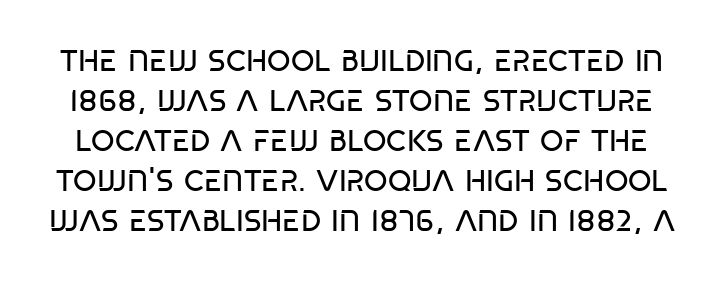
Varying glyph widths throughout — classic text-font behaviour. The space beneath each line is pristine and unruled. Type style note: lacks serifs. Regular leading.
